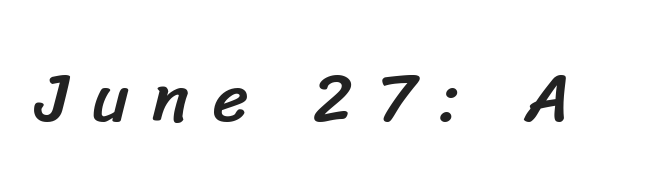
Anything drawn beneath the words? Only blank space. Serifs: no, the terminals of the letterforms are clean. What stands out about the letter spacing? Its width — letters are far apart. Here the designer chose a conventional face with non-uniform glyph widths.
